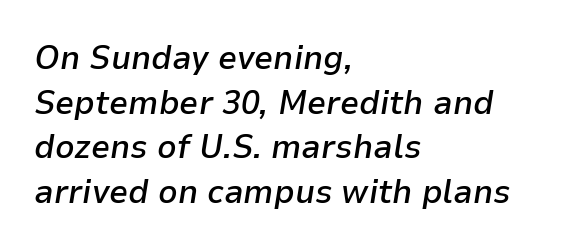
The image shows 34 px semibold type, italic (leaning right); set left-aligned, normal line spacing (1.31x), normal letter spacing, not underlined; low stroke contrast and a medium x-height.
